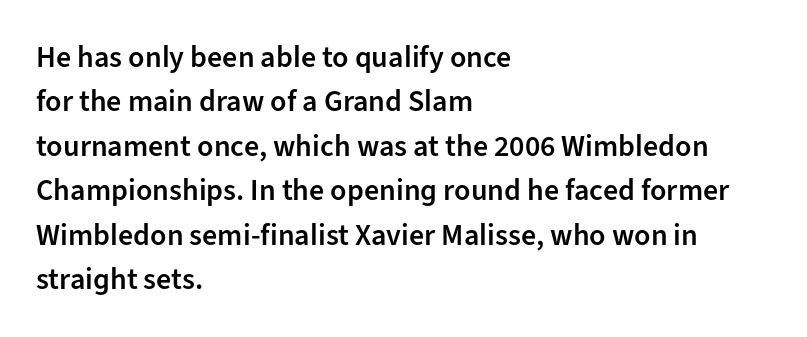
The image shows 30 px semibold sans-serif type, upright; set left-aligned, normal line spacing (1.48x), normal letter spacing, not underlined; low stroke contrast and a medium x-height.
